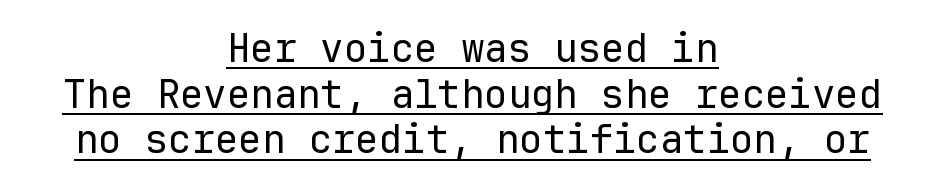
{"serif": "no", "italic": "no", "bold": "no", "weight": "regular", "width": "normal", "stroke_contrast": "low", "x_height": "medium", "monospaced": "yes", "underline": "yes", "align": "center", "line_spacing_ratio": 1.17, "letter_spacing": "normal", "letter_spacing_em": 0.0, "glyph_px": 39}
